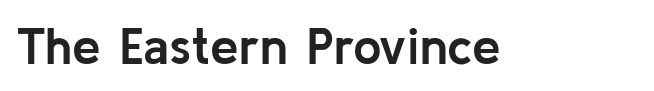
Anything drawn beneath the words? Only blank space. Note: no serifs on the glyphs. This is heavy type, rendered in bold. The letters advance in unequal steps, a hallmark of proportional type. Italic? Not at all — the glyphs are vertical.
